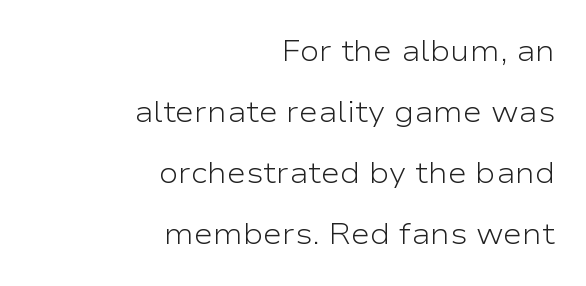
The image shows 29 px light, wide sans-serif type, upright; set right-aligned, loose line spacing (2.1x), normal letter spacing, not underlined; low stroke contrast and a medium x-height.
